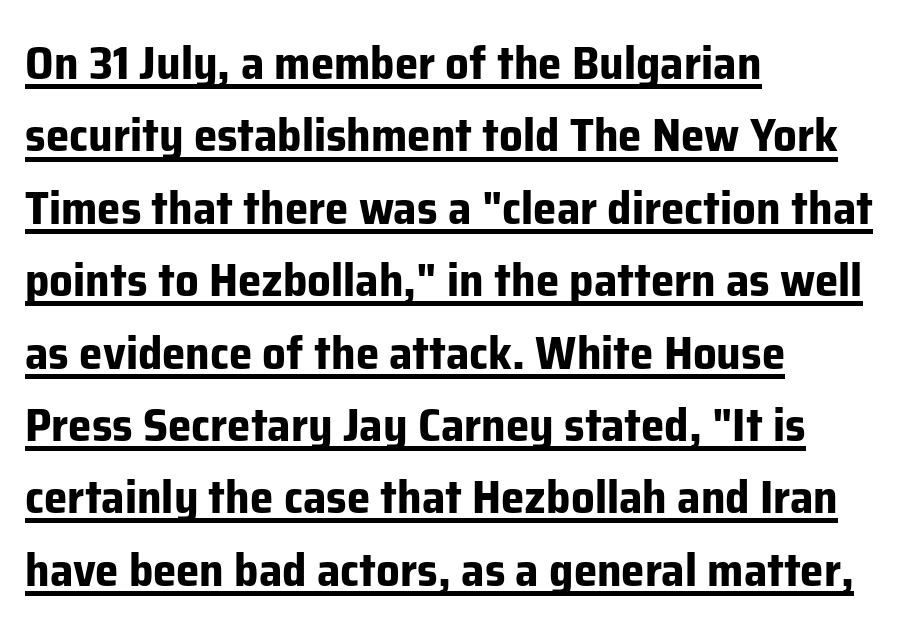
{"serif": "no", "italic": "no", "bold": "yes", "weight": "bold", "width": "normal", "stroke_contrast": "low", "x_height": "medium", "monospaced": "no", "underline": "yes", "align": "left", "line_spacing": "normal", "line_spacing_ratio": 1.54, "letter_spacing": "normal", "letter_spacing_em": 0.0, "glyph_px": 47}
